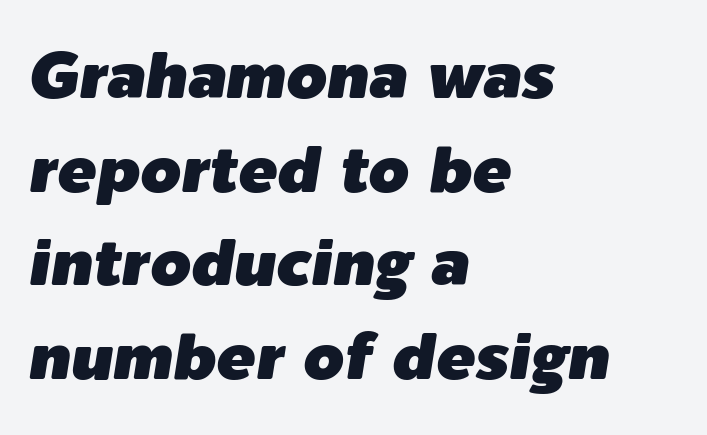
Each letter keeps its own natural width here, so spacing adapts to shape. Would a proofreader flag this as italicized? Yes. Short and long lines alike share a common starting point at left. Line spacing here is normal.
